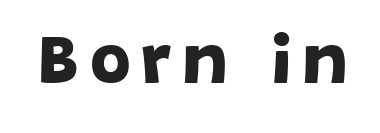
The image shows 70 px bold sans-serif type; set not underlined; low stroke contrast and a large x-height.
